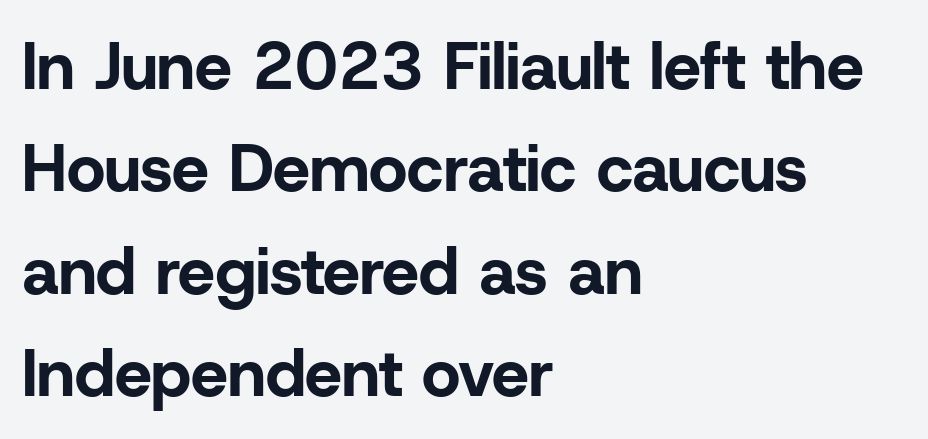
{"serif": "no", "italic": "no", "bold": "yes", "weight": "bold", "width": "normal", "stroke_contrast": "low", "x_height": "medium", "monospaced": "no", "underline": "no", "align": "left", "line_spacing": "normal", "line_spacing_ratio": 1.55, "letter_spacing": "normal", "letter_spacing_em": 0.0, "glyph_px": 66}
